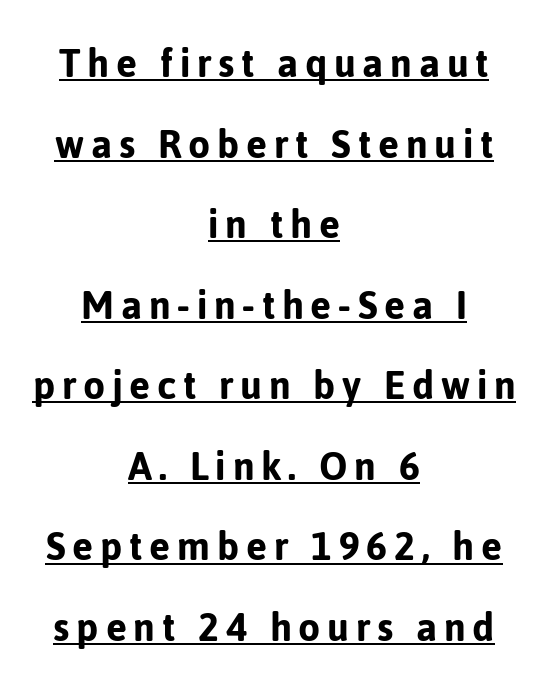
{"serif": "no", "italic": "no", "width": "normal", "stroke_contrast": "low", "x_height": "medium", "monospaced": "no", "underline": "yes", "align": "center", "line_spacing_ratio": 1.79, "glyph_px": 45}
